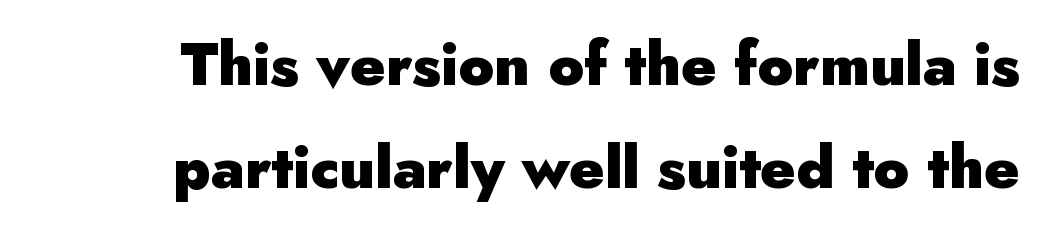
The image shows 59 px heavy sans-serif type, upright; set right-aligned, line spacing 1.75x, normal letter spacing, not underlined; low stroke contrast and a small x-height.
